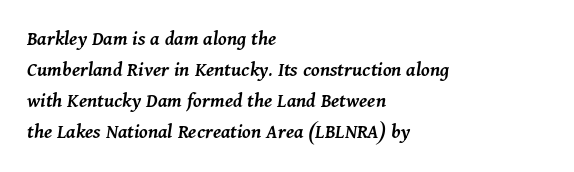
Q: Is the text bold? A: Semi-bold.
Q: Is the text italic (slanted)? A: Yes, it leans right by about 11 degrees.
Q: Is the text underlined? A: No.
Q: How is the paragraph aligned? A: Left-aligned.
Q: Is the spacing between letters normal or unusually wide? A: Normal.
Q: Is the spacing between lines tight, normal or loose? A: Normal.
